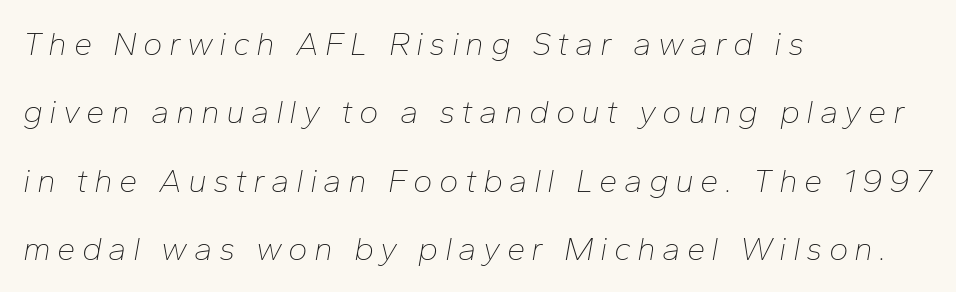
The rag falls on the right side of this text block. Is the type slanted? Yes — the strokes lean at a clear angle. The block of text is sparse from top to bottom, with ample space between rows. Spacing verdict: proportional, widths tailored to each character. The passage shown is not bold in any degree.
